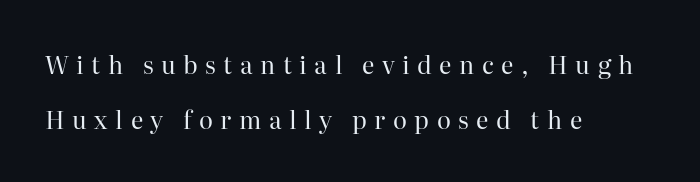
{"italic": "no", "bold": "no", "underline": "no", "align": "left", "line_spacing": "loose", "line_spacing_ratio": 2.29, "letter_spacing": "wide", "letter_spacing_em": 0.31, "glyph_px": 24}
